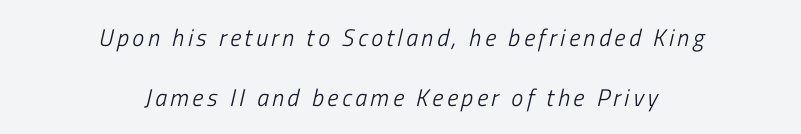
Q: Is the text bold? A: No.
Q: Is the text italic (slanted)? A: Yes, it leans right by about 13 degrees.
Q: Is the text underlined? A: No.
Q: How is the paragraph aligned? A: Centered.
Q: Is the spacing between lines tight, normal or loose? A: Loose.
